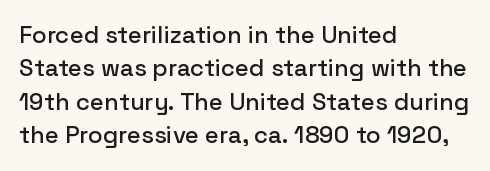
Q: Is the text italic (slanted)? A: No, it is upright.
Q: Is the text underlined? A: No.
Q: How is the paragraph aligned? A: Left-aligned.
Q: Is the spacing between letters normal or unusually wide? A: Normal.
Q: Is the spacing between lines tight, normal or loose? A: Normal.
